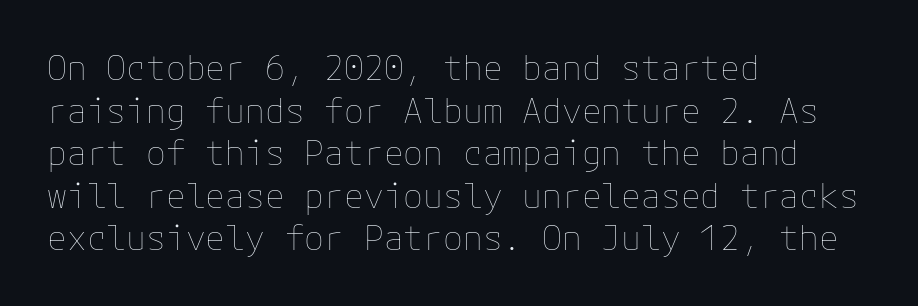
The setting favours the left margin, as ordinary paragraphs usually do. Summary of weight: not heavy and not bold. Standard letterfit; no display-style spreading of the glyphs. Descender tails drop into unmarked territory. This block has exactly the height ordinary leading produces.
